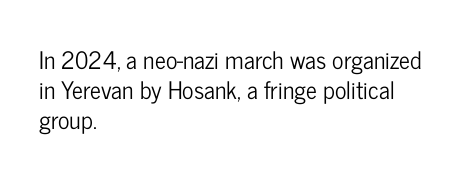
{"italic": "no", "underline": "no", "align": "left", "line_spacing": "normal", "line_spacing_ratio": 1.26, "letter_spacing": "normal", "letter_spacing_em": 0.0, "glyph_px": 24}
